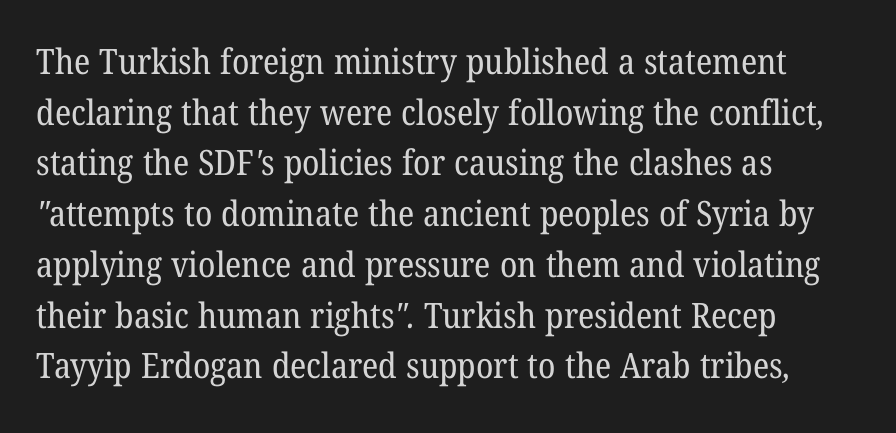
{"serif": "yes", "bold": "no", "weight": "regular", "width": "normal", "stroke_contrast": "low", "x_height": "medium", "monospaced": "no", "underline": "no", "align": "left", "line_spacing": "normal", "line_spacing_ratio": 1.45, "letter_spacing": "normal", "letter_spacing_em": 0.0, "glyph_px": 35}
